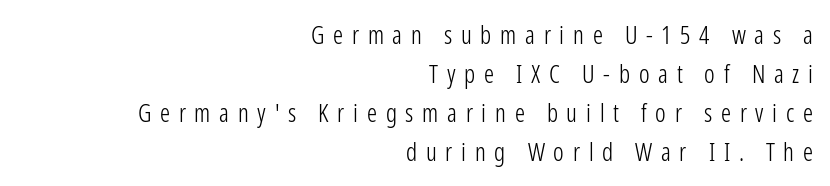
Q: Is the text bold? A: No.
Q: Is the text italic (slanted)? A: No, it is upright.
Q: Is the text underlined? A: No.
Q: How is the paragraph aligned? A: Right-aligned.
Q: Is the spacing between letters normal or unusually wide? A: Unusually wide.
Q: Is the spacing between lines tight, normal or loose? A: Normal.
